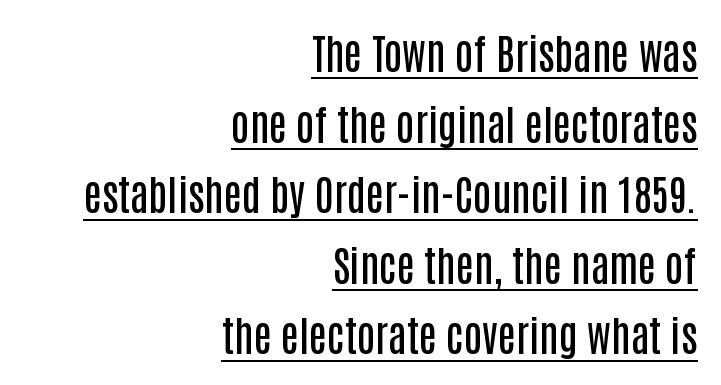
The image shows 41 px semibold, condensed sans-serif type, upright; set right-aligned, line spacing 1.72x, normal letter spacing, underlined; low stroke contrast and a large x-height.
